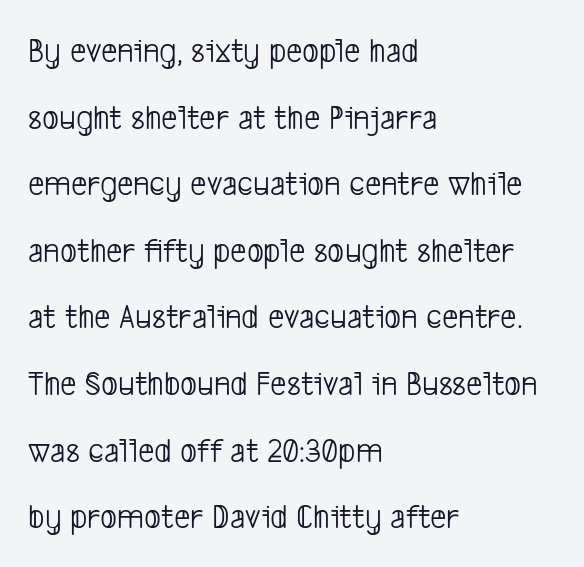
The glyphs are unaccompanied by any horizontal stroke below them. Are there feet on the stems? There aren't — it's a sans. The passage shown is typed in a proportional face where columns would drift. The weight tops out at a normal text grade. The setting favours the left margin, as ordinary paragraphs usually do. The line texture is even and compact thanks to regular tracking.
